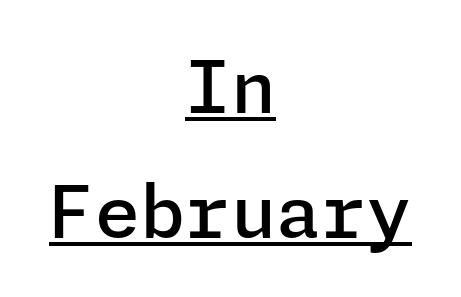
{"serif": "no", "italic": "no", "bold": "semi", "weight": "semibold", "width": "normal", "stroke_contrast": "low", "x_height": "medium", "underline": "yes", "align": "center", "line_spacing_ratio": 1.71, "letter_spacing": "normal", "letter_spacing_em": 0.0, "glyph_px": 73}
